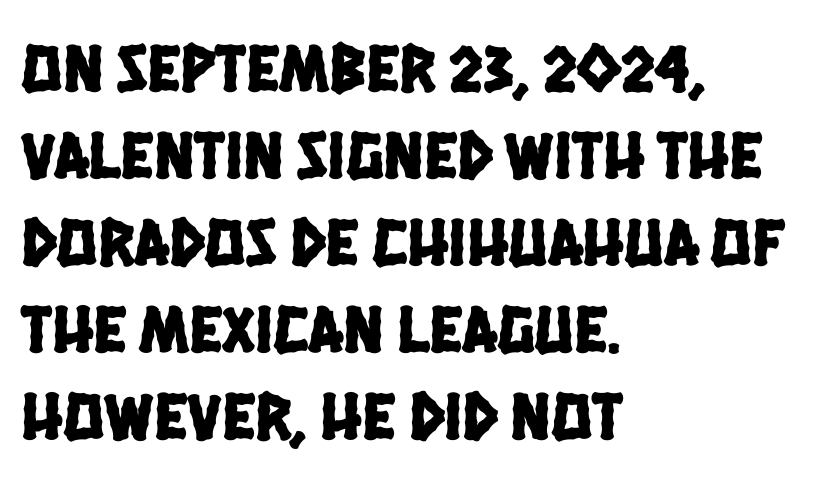
Q: Is the typeface a serif or a sans-serif typeface? A: Sans-serif.
Q: Is the text underlined? A: No.
Q: How is the paragraph aligned? A: Left-aligned.
Q: Is the spacing between letters normal or unusually wide? A: Normal.
Q: Is the spacing between lines tight, normal or loose? A: Normal.
Q: Width (condensed, normal, or wide)? A: Condensed.
Q: Stroke contrast? A: Low.
Q: x-height? A: Large.
Q: Monospaced? A: No.
